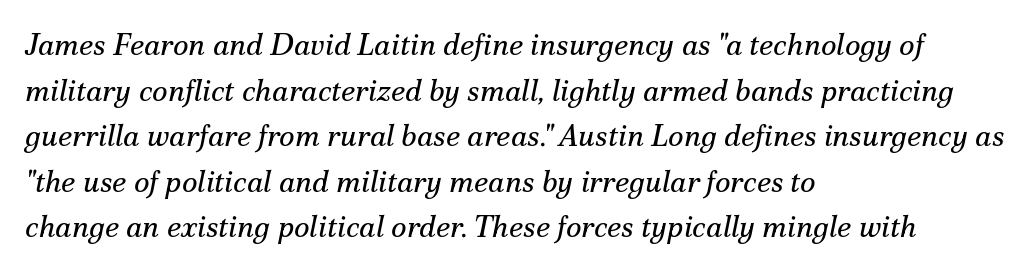
{"serif": "yes", "italic": "yes", "lean": "right", "slant_degrees": 12, "bold": "no", "weight": "regular", "width": "normal", "stroke_contrast": "medium", "x_height": "small", "monospaced": "no", "underline": "no", "align": "left", "line_spacing": "normal", "line_spacing_ratio": 1.52, "letter_spacing": "normal", "letter_spacing_em": 0.0, "glyph_px": 30}
